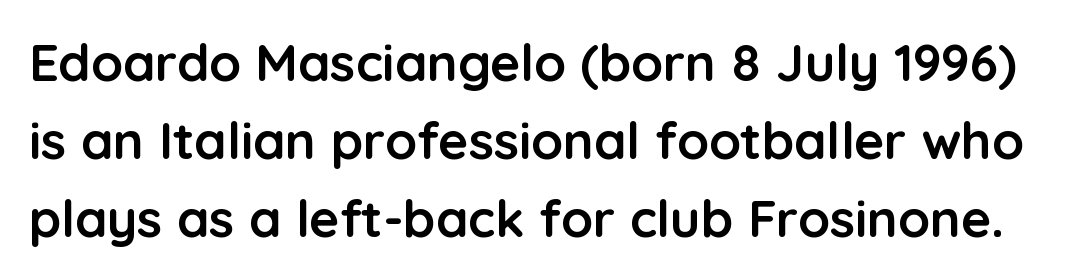
The image shows 52 px semibold sans-serif type, upright; set normal line spacing (1.5x), normal letter spacing, not underlined; low stroke contrast and a medium x-height.
